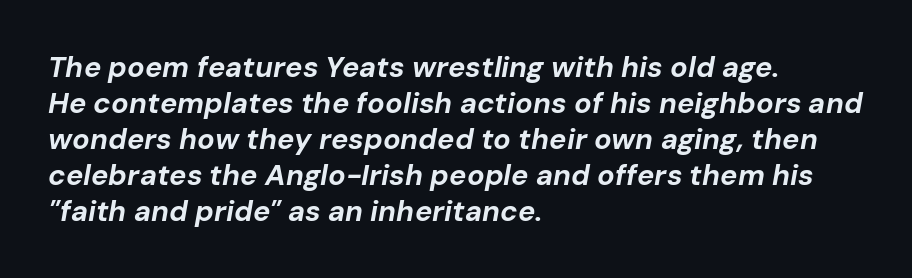
The image shows 29 px bold type, italic (leaning right); set left-aligned, line spacing 1.24x, normal letter spacing, not underlined; low stroke contrast and a medium x-height.
